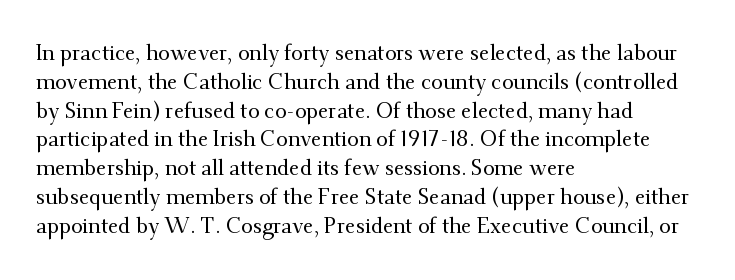
Q: Is the text italic (slanted)? A: No, it is upright.
Q: Is the text underlined? A: No.
Q: How is the paragraph aligned? A: Left-aligned.
Q: Is the spacing between letters normal or unusually wide? A: Normal.
Q: Is the spacing between lines tight, normal or loose? A: Normal.
